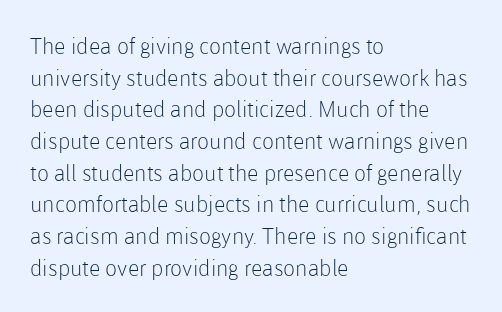
Ordinary non-slanted type is in use. Whoever set this chose a conventional vertical rhythm. Nothing unusual about the tracking: characters are spaced as the font intends. Every row of glyphs begins at an identical x-position on the left.
